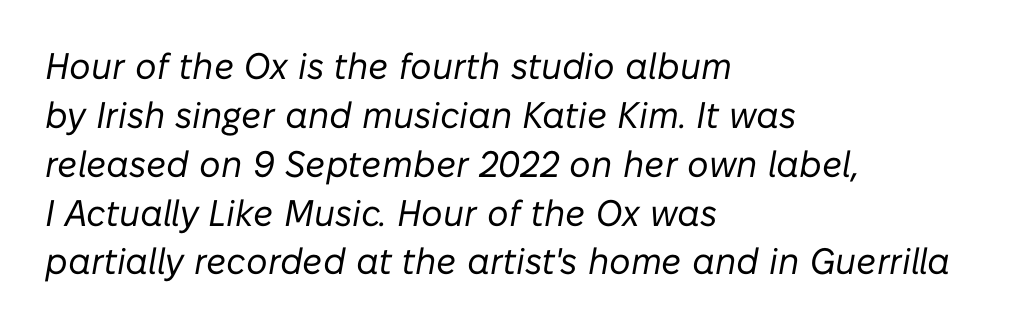
Left-aligned paragraph, ragged on the right. Looking at the ascenders, they clearly lean. Vertical spacing — default. Glance below the letters and you will spot only blank space.
